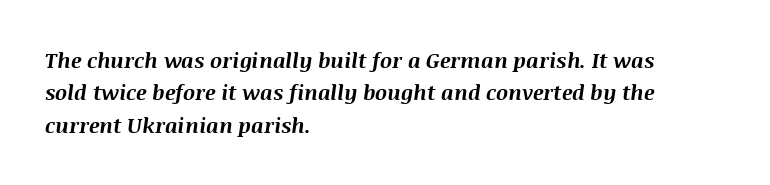
Its strokes are broad and dark, the hallmark of bold type. The passage shown leans; its letterforms are oblique. Notice how descenders clear the ascenders below comfortably — that's standard leading. The letterforms sit shoulder to shoulder at normal distance. Typeset ragged right — the left edge is the straight one. Decoration check: the copy has no underline.
